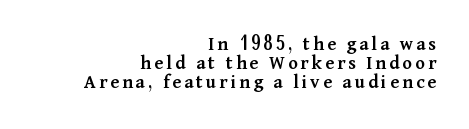
Q: Is the text bold? A: Semi-bold.
Q: Is the text italic (slanted)? A: No, it is upright.
Q: Is the text underlined? A: No.
Q: How is the paragraph aligned? A: Right-aligned.
Q: Is the spacing between lines tight, normal or loose? A: Tight.
